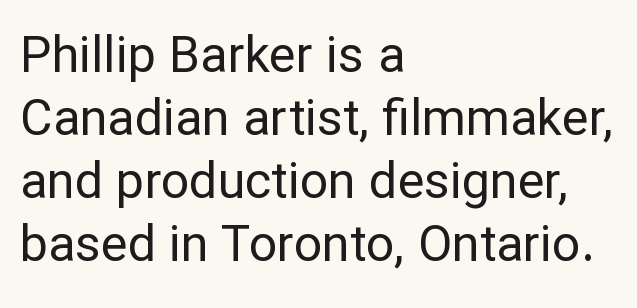
{"serif": "no", "italic": "no", "bold": "no", "weight": "regular", "width": "normal", "stroke_contrast": "low", "x_height": "medium", "monospaced": "no", "underline": "no", "align": "left", "line_spacing": "normal", "line_spacing_ratio": 1.26, "letter_spacing": "normal", "letter_spacing_em": 0.0, "glyph_px": 50}
